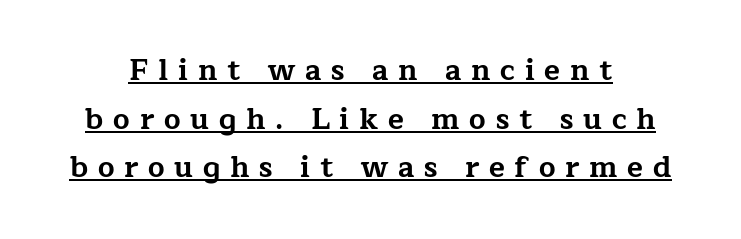
The typesetter has applied underlining to the passage shown. As a designer I'd log this as weight 700, bold. The leading is moderate, giving the passage an even texture. Compared with typical body copy, the letter spacing here is much looser. To sum up the face: it has serifs.
